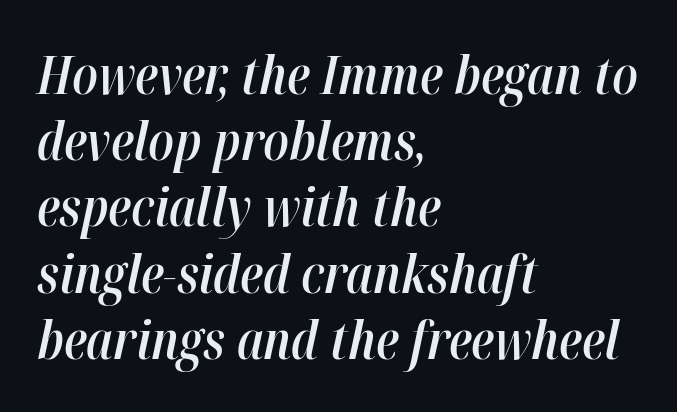
{"italic": "yes", "lean": "right", "slant_degrees": 12, "bold": "semi", "weight": "semibold", "width": "condensed", "stroke_contrast": "high", "x_height": "medium", "monospaced": "no", "underline": "no", "align": "left", "line_spacing": "normal", "line_spacing_ratio": 1.25, "letter_spacing": "normal", "letter_spacing_em": 0.0, "glyph_px": 53}
